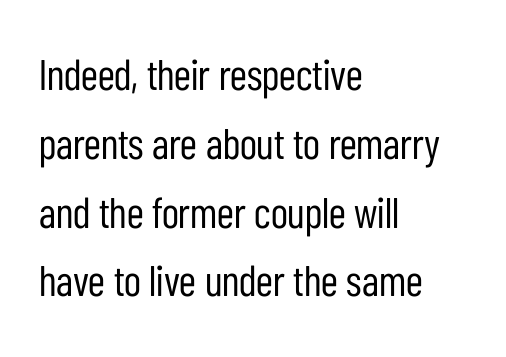
{"serif": "no", "italic": "no", "bold": "no", "weight": "regular", "width": "condensed", "stroke_contrast": "low", "x_height": "medium", "monospaced": "no", "underline": "no", "align": "left", "line_spacing": "normal", "line_spacing_ratio": 1.6, "letter_spacing": "normal", "letter_spacing_em": 0.0, "glyph_px": 43}
